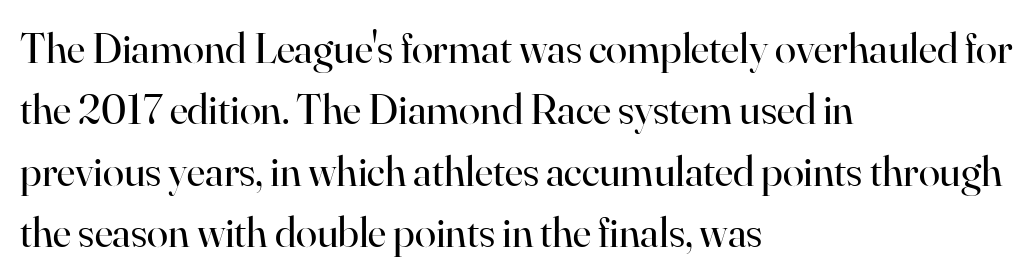
{"serif": "yes", "italic": "no", "bold": "no", "weight": "regular", "width": "normal", "stroke_contrast": "high", "x_height": "small", "monospaced": "no", "underline": "no", "align": "left", "line_spacing": "normal", "line_spacing_ratio": 1.43, "letter_spacing": "normal", "letter_spacing_em": 0.0, "glyph_px": 43}
